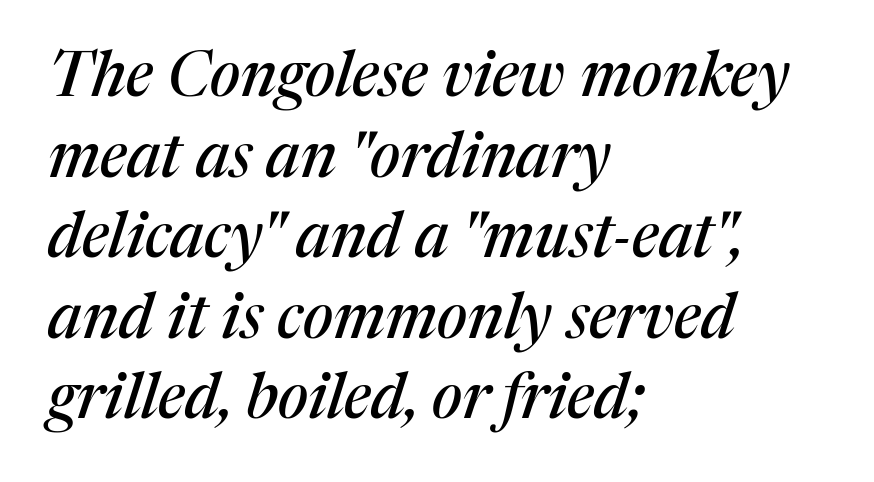
Q: Is the text italic (slanted)? A: Yes, it leans right by about 17 degrees.
Q: Is the typeface a serif or a sans-serif typeface? A: Serif.
Q: Is the text underlined? A: No.
Q: How is the paragraph aligned? A: Left-aligned.
Q: Is the spacing between letters normal or unusually wide? A: Normal.
Q: Is the spacing between lines tight, normal or loose? A: Normal.
Q: Width (condensed, normal, or wide)? A: Normal.
Q: Stroke contrast? A: Medium.
Q: x-height? A: Medium.
Q: Monospaced? A: No.
